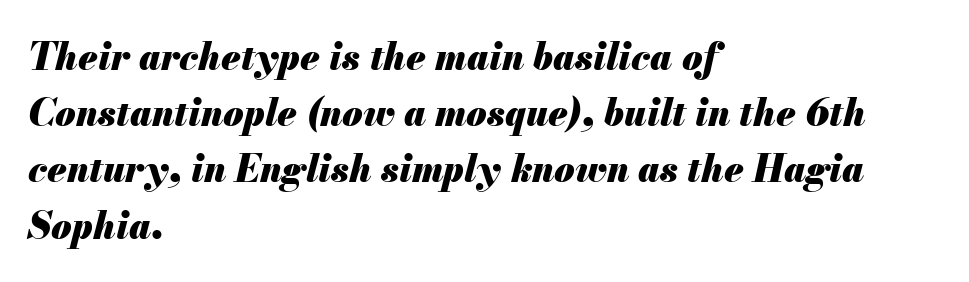
{"italic": "yes", "lean": "right", "slant_degrees": 13, "bold": "yes", "weight": "heavy", "width": "normal", "stroke_contrast": "medium", "x_height": "small", "monospaced": "no", "underline": "no", "align": "left", "line_spacing": "normal", "line_spacing_ratio": 1.52, "letter_spacing": "normal", "letter_spacing_em": 0.0, "glyph_px": 37}
